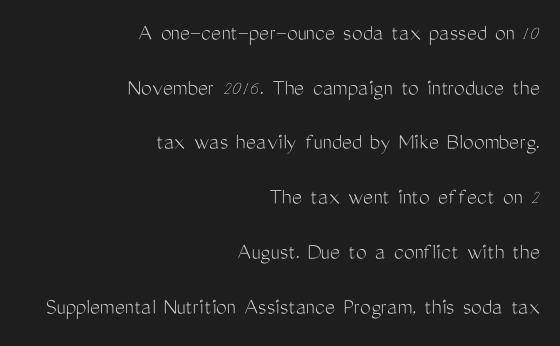
The image shows 24 px text type, upright; set right-aligned, loose line spacing (2.28x), normal letter spacing, not underlined.
